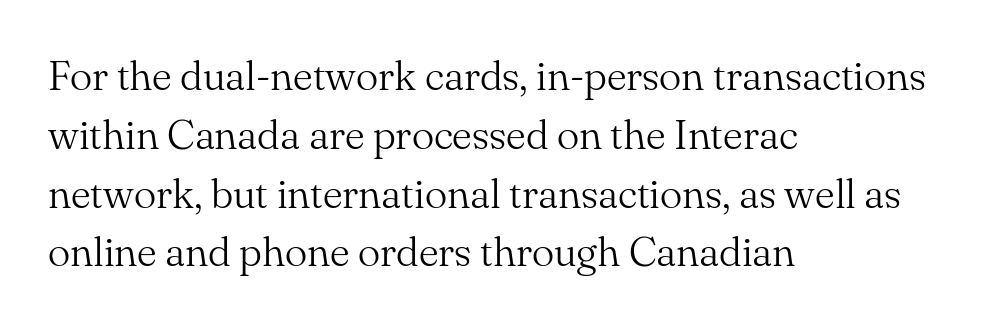
The image shows 42 px light serif type, upright; set left-aligned, normal line spacing (1.4x), normal letter spacing, not underlined; medium stroke contrast and a small x-height.
